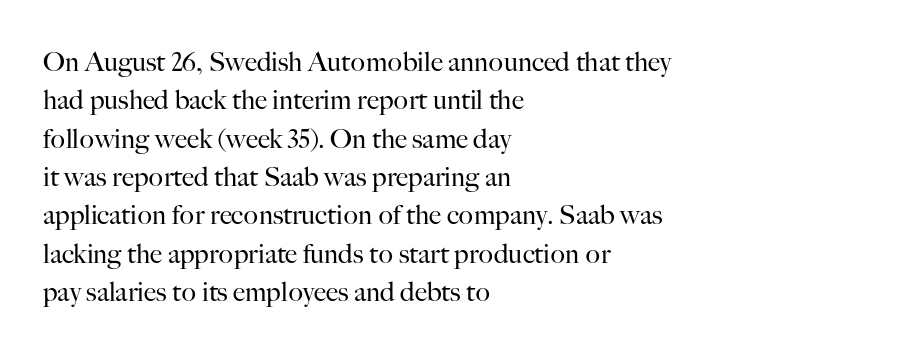
Every row of glyphs begins at an identical x-position on the left. A roman cut, with each character standing at attention. Does the leading feel generous? No, just average. The tracking reads as untouched default to a designer's eye.
